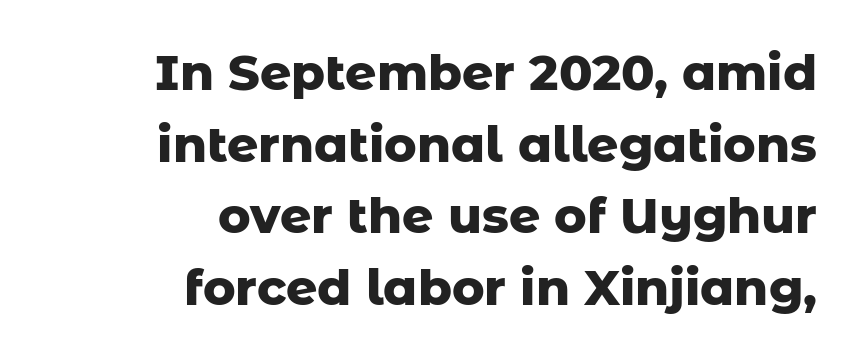
Q: Is the text bold? A: Yes.
Q: Is the text italic (slanted)? A: No, it is upright.
Q: Is the typeface a serif or a sans-serif typeface? A: Sans-serif.
Q: Is the text underlined? A: No.
Q: How is the paragraph aligned? A: Right-aligned.
Q: Is the spacing between letters normal or unusually wide? A: Normal.
Q: Is the spacing between lines tight, normal or loose? A: Normal.
Q: Width (condensed, normal, or wide)? A: Normal.
Q: Stroke contrast? A: Low.
Q: x-height? A: Medium.
Q: Monospaced? A: No.
